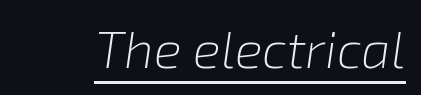
{"italic": "yes", "lean": "right", "slant_degrees": 8, "bold": "no", "weight": "light", "width": "normal", "stroke_contrast": "low", "x_height": "medium", "monospaced": "no", "underline": "yes", "letter_spacing": "normal", "letter_spacing_em": 0.0, "glyph_px": 52}
